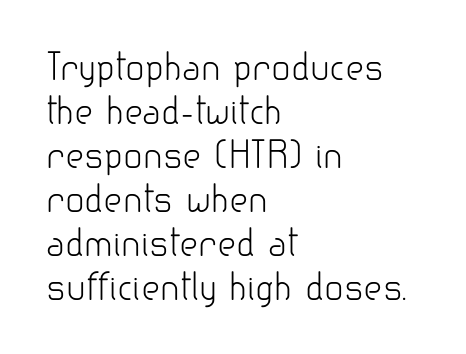
The image shows 36 px light sans-serif type, upright; set left-aligned, line spacing 1.22x, normal letter spacing, not underlined; low stroke contrast and a small x-height.
